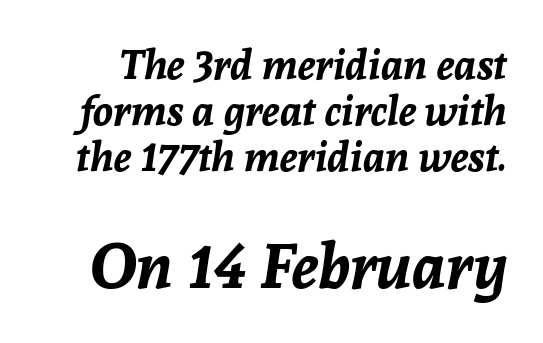
Q: Is the text bold? A: Yes.
Q: Is the text italic (slanted)? A: Yes, it leans right by about 8 degrees.
Q: Is the text underlined? A: No.
Q: Is the spacing between letters normal or unusually wide? A: Normal.
Q: Is the spacing between lines tight, normal or loose? A: Tight.
Q: Which block of text is set in a larger size, the first (top) or the second (bottom)? A: The second (bottom) one.
Q: Width (condensed, normal, or wide)? A: Normal.
Q: Stroke contrast? A: Low.
Q: x-height? A: Medium.
Q: Monospaced? A: No.
